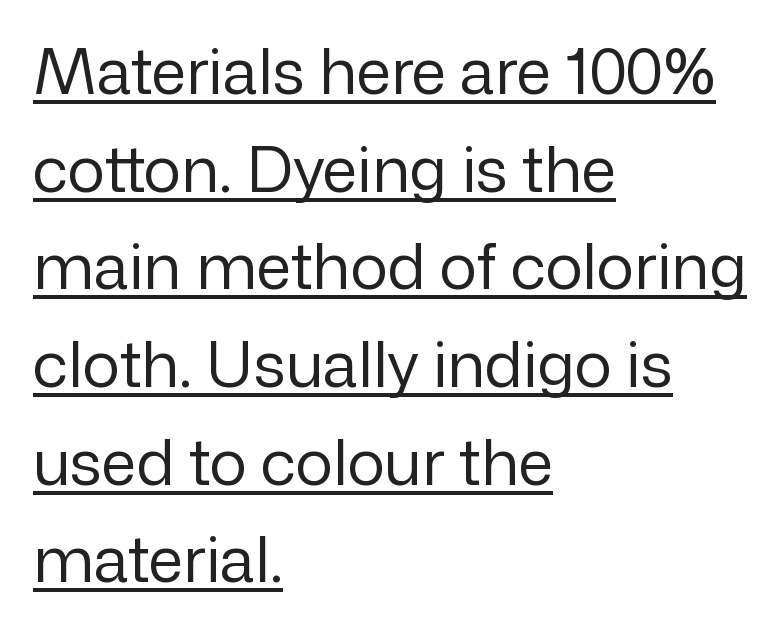
The image shows 63 px regular-weight sans-serif type, upright; set left-aligned, normal line spacing (1.55x), normal letter spacing, underlined; low stroke contrast and a medium x-height.
